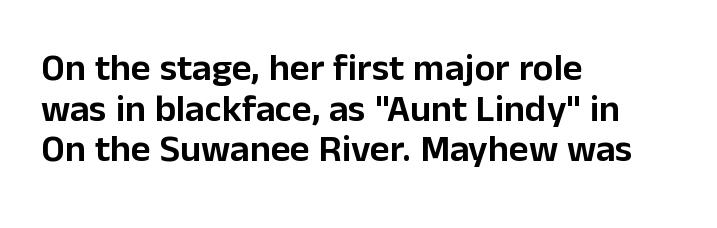
Q: Is the text italic (slanted)? A: No, it is upright.
Q: Is the typeface a serif or a sans-serif typeface? A: Sans-serif.
Q: Is the text underlined? A: No.
Q: How is the paragraph aligned? A: Left-aligned.
Q: Is the spacing between letters normal or unusually wide? A: Normal.
Q: Is the spacing between lines tight, normal or loose? A: Tight.
Q: Width (condensed, normal, or wide)? A: Normal.
Q: Stroke contrast? A: Low.
Q: x-height? A: Medium.
Q: Monospaced? A: No.
